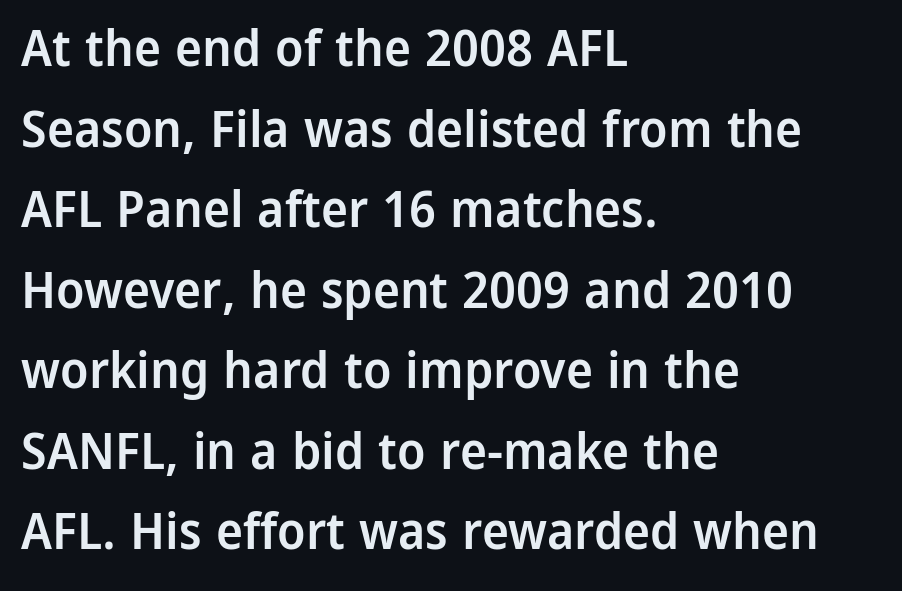
{"serif": "no", "italic": "no", "bold": "semi", "weight": "semibold", "width": "normal", "stroke_contrast": "low", "x_height": "medium", "monospaced": "no", "underline": "no", "align": "left", "line_spacing": "normal", "line_spacing_ratio": 1.58, "letter_spacing": "normal", "letter_spacing_em": 0.0, "glyph_px": 51}
